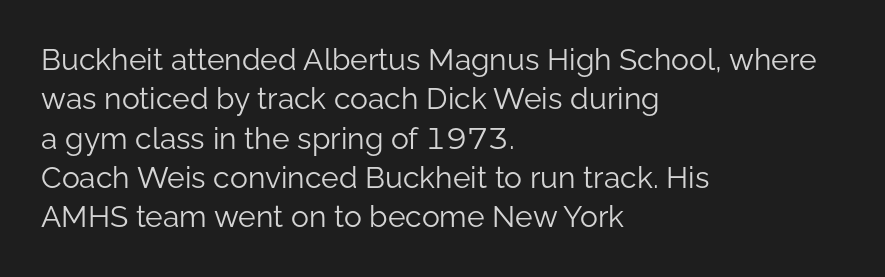
{"serif": "no", "italic": "no", "bold": "no", "weight": "light", "width": "normal", "stroke_contrast": "low", "x_height": "medium", "monospaced": "no", "underline": "no", "align": "left", "line_spacing": "normal", "line_spacing_ratio": 1.31, "letter_spacing": "normal", "letter_spacing_em": 0.0, "glyph_px": 30}
